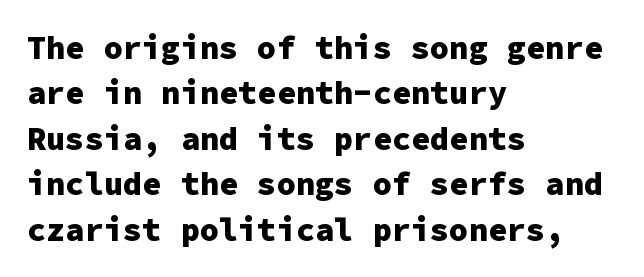
The image shows 32 px heavy sans-serif type, upright, monospaced; set left-aligned, normal line spacing (1.42x), normal letter spacing, not underlined; low stroke contrast and a medium x-height.
